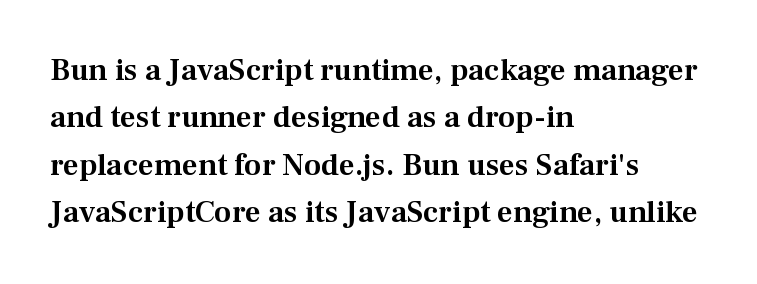
The image shows 31 px serif type, upright; set left-aligned, normal line spacing (1.53x), normal letter spacing, not underlined; medium stroke contrast and a medium x-height.
